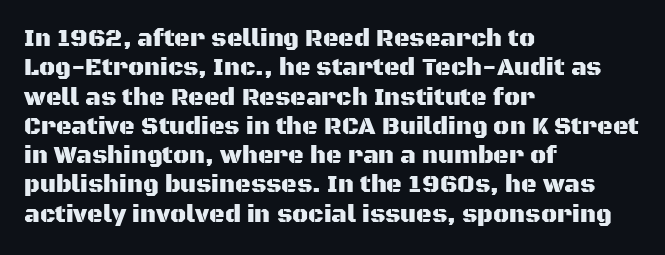
Q: Is the text italic (slanted)? A: No, it is upright.
Q: Is the text underlined? A: No.
Q: How is the paragraph aligned? A: Left-aligned.
Q: Is the spacing between letters normal or unusually wide? A: Normal.
